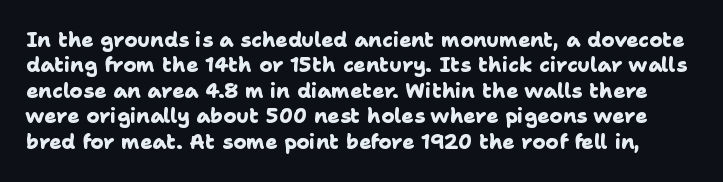
Q: Is the text bold? A: Yes.
Q: Is the text underlined? A: No.
Q: Is the spacing between letters normal or unusually wide? A: Normal.
Q: Is the spacing between lines tight, normal or loose? A: Normal.
